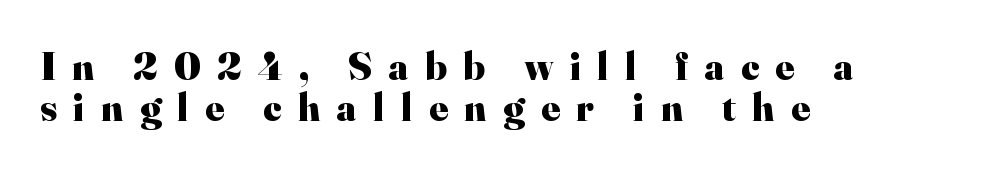
{"serif": "yes", "italic": "no", "bold": "yes", "weight": "heavy", "width": "normal", "stroke_contrast": "high", "x_height": "small", "monospaced": "no", "underline": "no", "align": "left", "line_spacing": "tight", "line_spacing_ratio": 1.02, "letter_spacing": "wide", "letter_spacing_em": 0.41, "glyph_px": 40}
